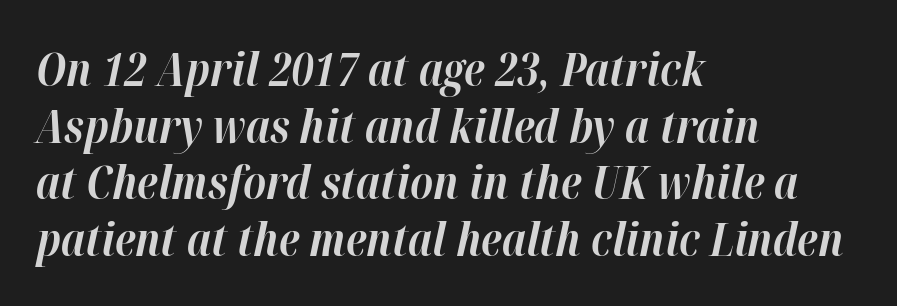
The image shows 46 px bold type, italic (leaning right); set left-aligned, line spacing 1.23x, normal letter spacing, not underlined; high stroke contrast and a medium x-height.
